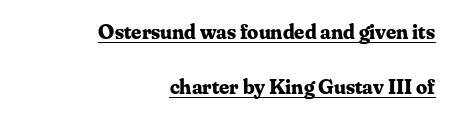
Q: Is the text bold? A: Yes.
Q: Is the text italic (slanted)? A: No, it is upright.
Q: Is the text underlined? A: Yes.
Q: How is the paragraph aligned? A: Right-aligned.
Q: Is the spacing between letters normal or unusually wide? A: Normal.
Q: Is the spacing between lines tight, normal or loose? A: Loose.
